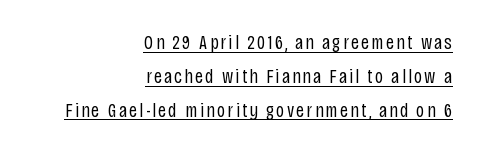
The image shows 20 px text type, upright; set right-aligned, normal line spacing (1.69x), underlined.
